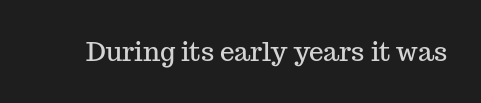
{"italic": "no", "underline": "no", "letter_spacing": "normal", "letter_spacing_em": 0.0, "glyph_px": 26}
